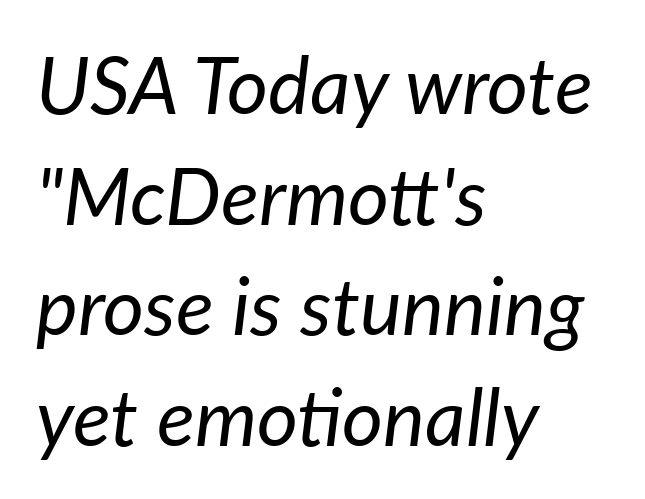
The image shows 79 px regular-weight type, italic (leaning right); set left-aligned, normal line spacing (1.4x), normal letter spacing, not underlined; low stroke contrast and a medium x-height.
